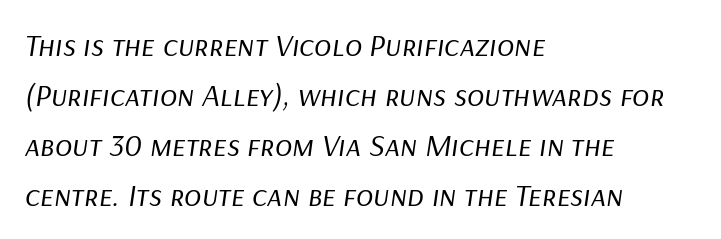
Is there much room between lines? A standard amount, neither cramped nor airy. The passage shown is typed in a proportional face where columns would drift. Underline: absent. Unbolded letterforms with no extra heft. Compared with a centered layout, this one pins lines to the left instead.
